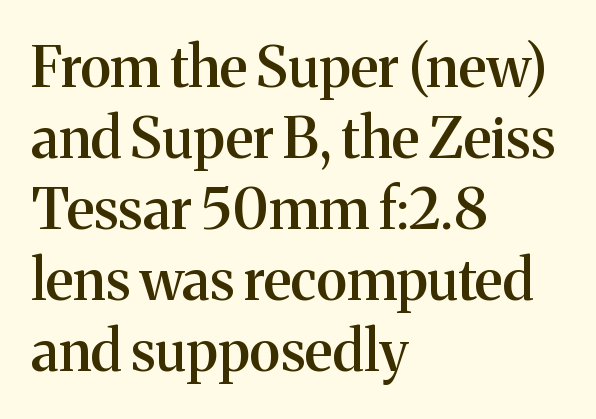
The letters are semibold — heavier than regular but short of a full bold. Serifs: yes, visible at the terminals of the letterforms. The lines are quadded left. Each new line begins a customary step beneath the previous one. You could not count columns in this text — the font is proportionally spaced.
